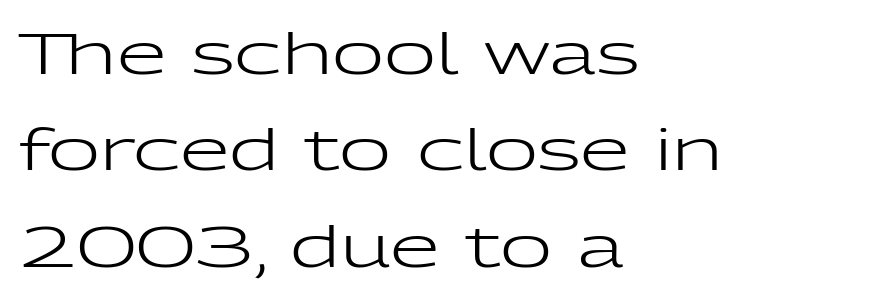
Q: Is the text bold? A: No.
Q: Is the text italic (slanted)? A: No, it is upright.
Q: Is the typeface a serif or a sans-serif typeface? A: Sans-serif.
Q: Is the text underlined? A: No.
Q: How is the paragraph aligned? A: Left-aligned.
Q: Is the spacing between letters normal or unusually wide? A: Normal.
Q: Is the spacing between lines tight, normal or loose? A: Normal.
Q: Width (condensed, normal, or wide)? A: Wide.
Q: Stroke contrast? A: Low.
Q: x-height? A: Medium.
Q: Monospaced? A: No.
